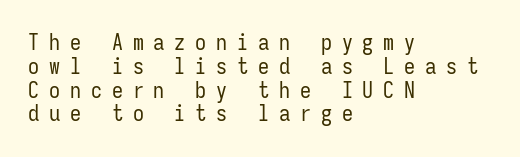
Just letters on the line, the space beneath them empty. Quick note: interline space is minimal. Do the letters lean? They stand straight. Compared with a typical body face, this is equally light or lighter still. Where is the straight margin? On the left. The passage shown has open, widely tracked lettering throughout.
